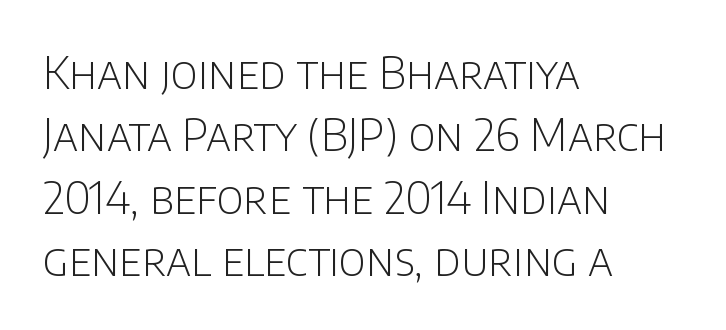
Q: Is the text bold? A: No.
Q: Is the text italic (slanted)? A: No, it is upright.
Q: Is the typeface a serif or a sans-serif typeface? A: Sans-serif.
Q: Is the text underlined? A: No.
Q: How is the paragraph aligned? A: Left-aligned.
Q: Is the spacing between letters normal or unusually wide? A: Normal.
Q: Is the spacing between lines tight, normal or loose? A: Normal.
Q: Width (condensed, normal, or wide)? A: Normal.
Q: Stroke contrast? A: Low.
Q: x-height? A: Large.
Q: Monospaced? A: No.
